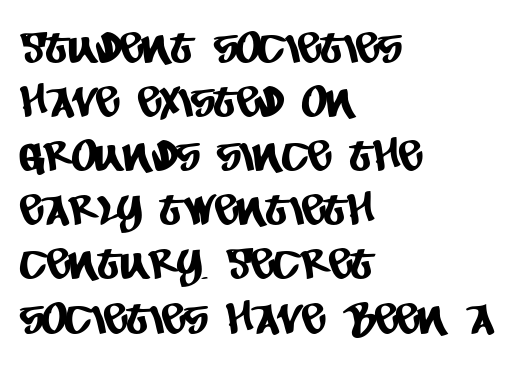
You could call the tracking neutral — neither tight nor loose. Nobody drew a line under any word here. Varying glyph widths throughout — classic text-font behaviour. Are there feet on the stems? There aren't — it's a sans.
